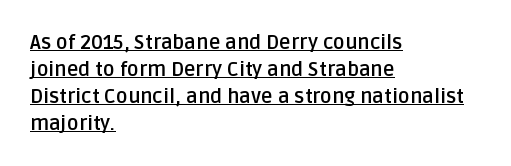
Visually the block forms a straight wall on the left and a jagged coastline on the right. This is the regular roman posture of the typeface. As a designer I'd log this as weight 700, bold. Honestly, the row spacing looks completely unremarkable.
